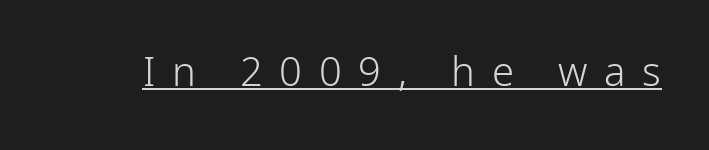
Q: Is the text bold? A: No.
Q: Is the text italic (slanted)? A: No, it is upright.
Q: Is the typeface a serif or a sans-serif typeface? A: Sans-serif.
Q: Is the text underlined? A: Yes.
Q: Is the spacing between letters normal or unusually wide? A: Unusually wide.
Q: Width (condensed, normal, or wide)? A: Normal.
Q: Stroke contrast? A: Low.
Q: x-height? A: Medium.
Q: Monospaced? A: No.
